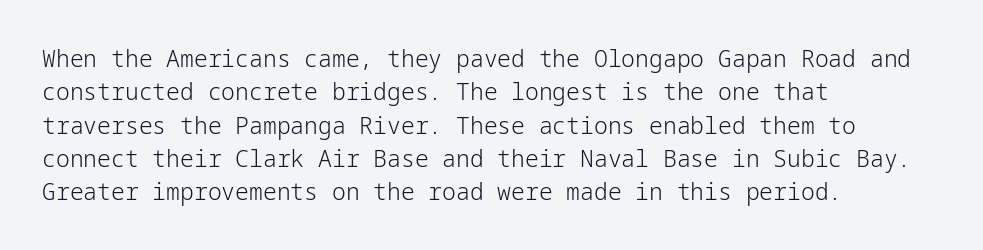
{"italic": "no", "bold": "no", "underline": "no", "align": "left", "line_spacing": "normal", "line_spacing_ratio": 1.45, "letter_spacing": "normal", "letter_spacing_em": 0.0, "glyph_px": 23}
